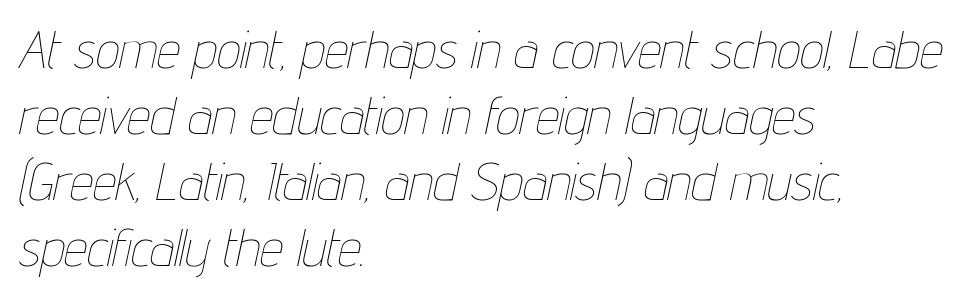
Q: Is the text bold? A: No.
Q: Is the text italic (slanted)? A: Yes, it leans right by about 12 degrees.
Q: Is the text underlined? A: No.
Q: How is the paragraph aligned? A: Left-aligned.
Q: Is the spacing between letters normal or unusually wide? A: Normal.
Q: Is the spacing between lines tight, normal or loose? A: Normal.
Q: Width (condensed, normal, or wide)? A: Condensed.
Q: Stroke contrast? A: Low.
Q: x-height? A: Medium.
Q: Monospaced? A: No.
